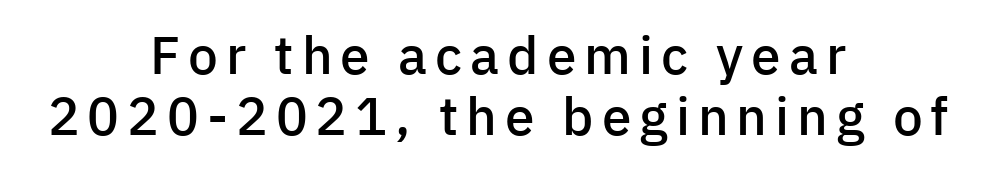
Q: Is the text bold? A: Semi-bold.
Q: Is the text italic (slanted)? A: No, it is upright.
Q: Is the typeface a serif or a sans-serif typeface? A: Sans-serif.
Q: Is the text underlined? A: No.
Q: How is the paragraph aligned? A: Centered.
Q: Is the spacing between lines tight, normal or loose? A: Tight.
Q: Width (condensed, normal, or wide)? A: Normal.
Q: Stroke contrast? A: Low.
Q: x-height? A: Medium.
Q: Monospaced? A: No.
